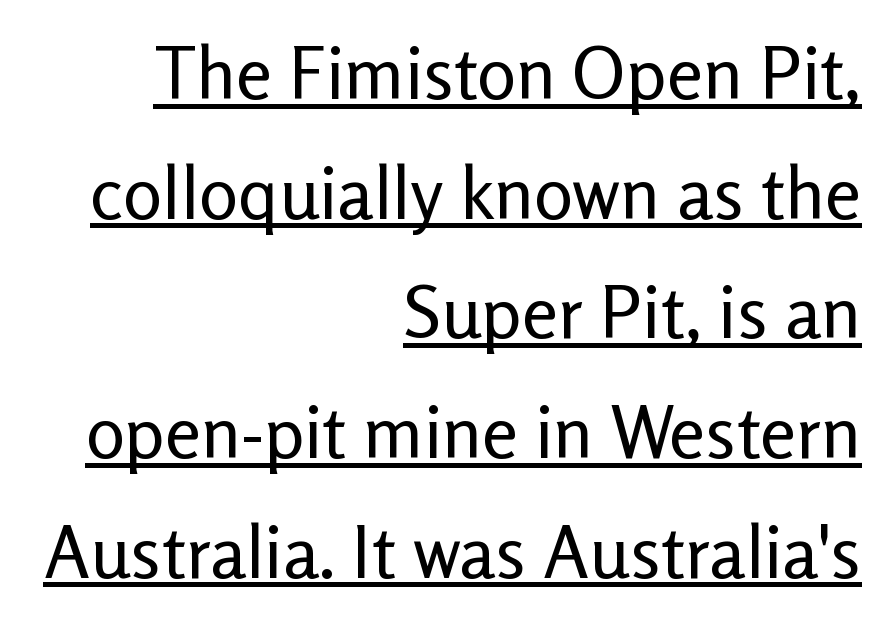
The passage shown is typed in a proportional face where columns would drift. Has an underline been added? It has. Each new line begins a customary step beneath the previous one. Unlike a traditional serif, this face leaves its strokes unadorned. Caption: standard tracking, unaltered. You can tell it's not italic because the verticals are truly vertical.
